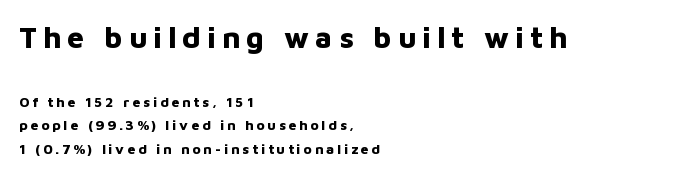
{"serif": "no", "italic": "no", "bold": "yes", "weight": "bold", "width": "normal", "stroke_contrast": "low", "x_height": "medium", "monospaced": "no", "underline": "no", "align": "left", "line_spacing": "normal", "line_spacing_ratio": 1.67, "letter_spacing": "wide", "letter_spacing_em": 0.2, "larger_block": "first", "size_ratio": 2.14, "glyph_px": 30}
